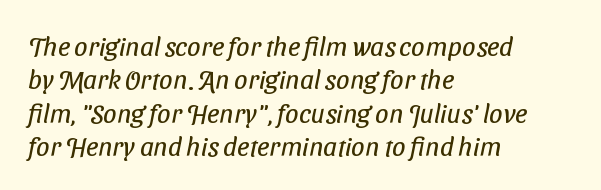
Q: Is the text bold? A: No.
Q: Is the text underlined? A: No.
Q: How is the paragraph aligned? A: Left-aligned.
Q: Is the spacing between letters normal or unusually wide? A: Normal.
